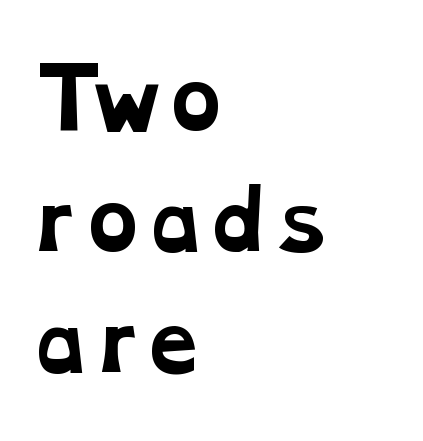
The image shows 79 px bold, wide serif type; set left-aligned, normal line spacing (1.53x), normal letter spacing, not underlined; low stroke contrast and a medium x-height.
